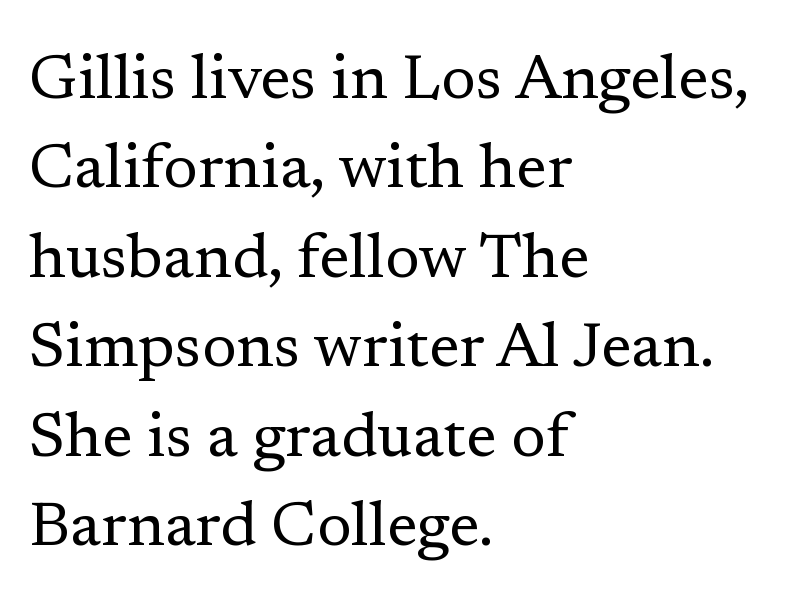
Q: Is the text bold? A: No.
Q: Is the text italic (slanted)? A: No, it is upright.
Q: Is the typeface a serif or a sans-serif typeface? A: Serif.
Q: Is the text underlined? A: No.
Q: How is the paragraph aligned? A: Left-aligned.
Q: Is the spacing between letters normal or unusually wide? A: Normal.
Q: Is the spacing between lines tight, normal or loose? A: Normal.
Q: Width (condensed, normal, or wide)? A: Normal.
Q: Stroke contrast? A: Low.
Q: x-height? A: Medium.
Q: Monospaced? A: No.
